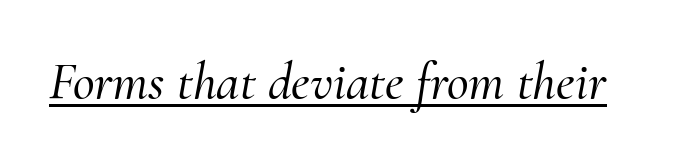
A rule runs beneath these lines of type. Emphasis-style slanted type is in use. Stroke terminals: seriffed. Words appear dense and cohesive because spacing is normal. The passage shown is typed in a proportional face where columns would drift.
